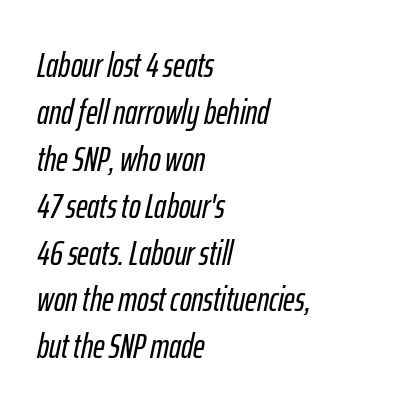
{"italic": "yes", "lean": "right", "slant_degrees": 12, "width": "condensed", "stroke_contrast": "low", "x_height": "medium", "monospaced": "no", "underline": "no", "align": "left", "line_spacing": "normal", "line_spacing_ratio": 1.34, "letter_spacing": "normal", "letter_spacing_em": 0.0, "glyph_px": 35}
